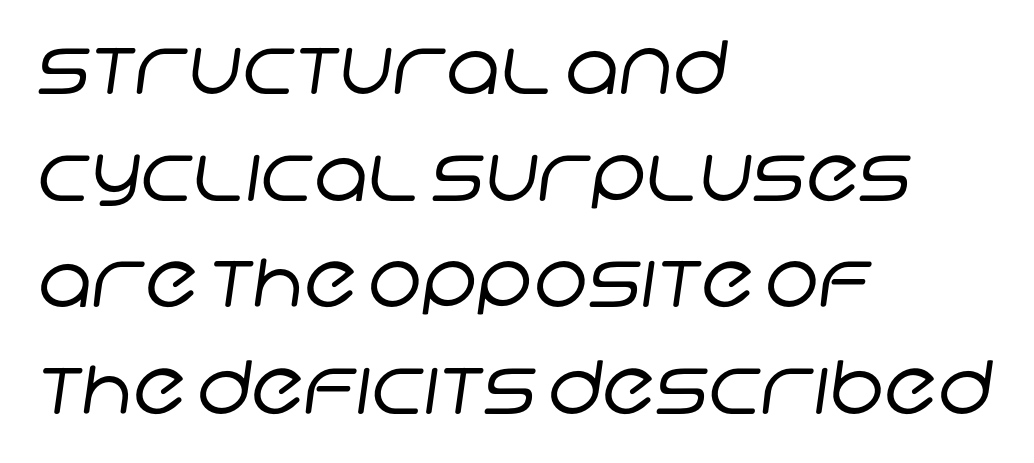
The image shows 74 px regular-weight sans-serif type; set left-aligned, normal line spacing (1.44x), normal letter spacing, not underlined; low stroke contrast and a large x-height.
